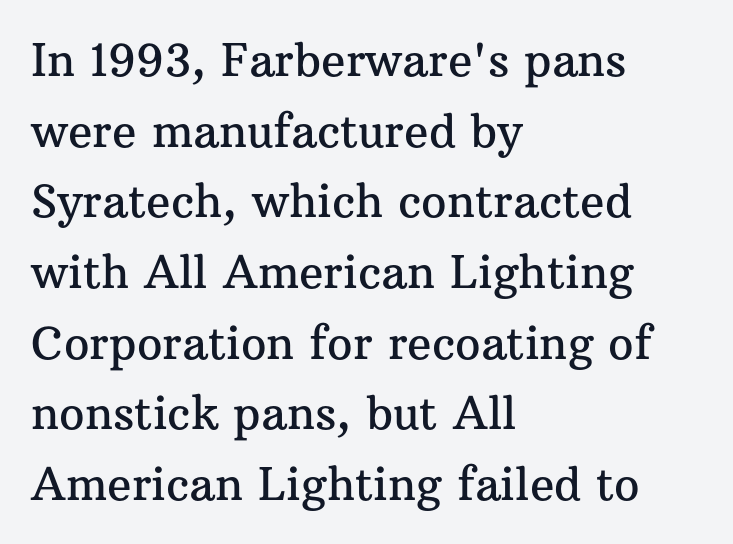
The image shows 45 px serif type, upright; set left-aligned, normal line spacing (1.57x), normal letter spacing, not underlined; medium stroke contrast and a medium x-height.
